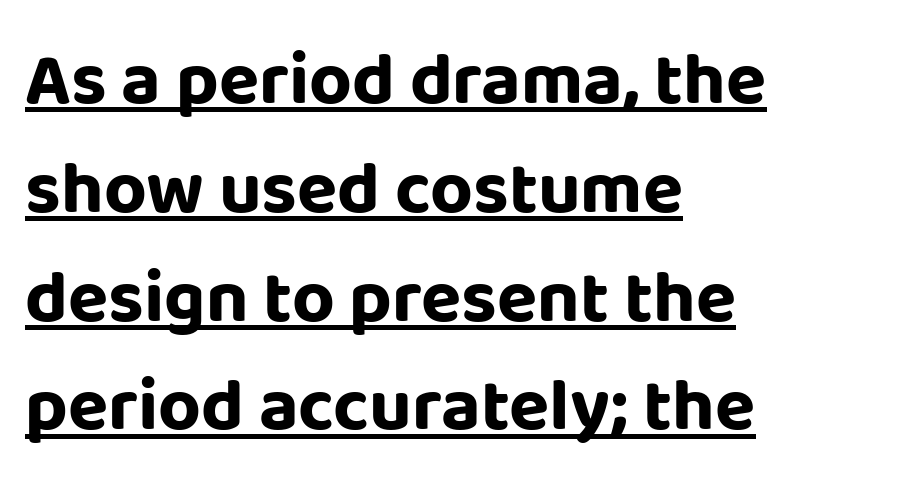
The image shows 74 px bold sans-serif type, upright; set left-aligned, normal line spacing (1.47x), normal letter spacing, underlined; low stroke contrast and a large x-height.
